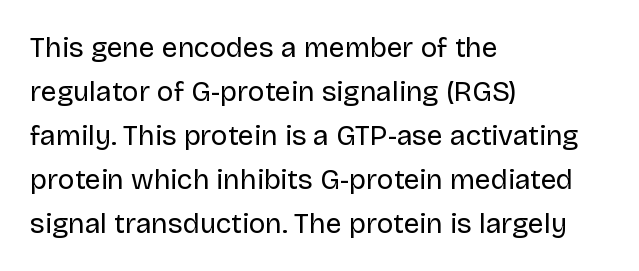
Q: Is the text bold? A: No.
Q: Is the text italic (slanted)? A: No, it is upright.
Q: Is the typeface a serif or a sans-serif typeface? A: Sans-serif.
Q: Is the text underlined? A: No.
Q: How is the paragraph aligned? A: Left-aligned.
Q: Is the spacing between letters normal or unusually wide? A: Normal.
Q: Is the spacing between lines tight, normal or loose? A: Normal.
Q: Width (condensed, normal, or wide)? A: Normal.
Q: Stroke contrast? A: Low.
Q: x-height? A: Large.
Q: Monospaced? A: No.
